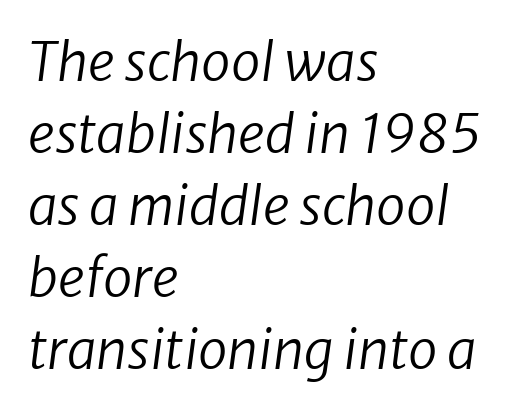
Q: Is the text bold? A: No.
Q: Is the text italic (slanted)? A: Yes, it leans right by about 8 degrees.
Q: Is the text underlined? A: No.
Q: How is the paragraph aligned? A: Left-aligned.
Q: Is the spacing between letters normal or unusually wide? A: Normal.
Q: Is the spacing between lines tight, normal or loose? A: Normal.
Q: Width (condensed, normal, or wide)? A: Normal.
Q: Stroke contrast? A: Low.
Q: x-height? A: Medium.
Q: Monospaced? A: No.
